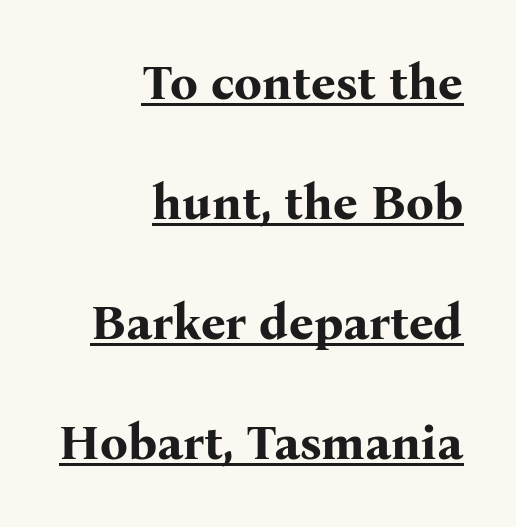
The face used here is proportionally spaced, like ordinary book or web type. The letters are bold, with thick, heavy strokes. The typesetter has applied underlining to the passage shown. Leading is clearly above the norm, producing a sparse column. The lettering stays uniformly vertical, giving the passage a roman look.
